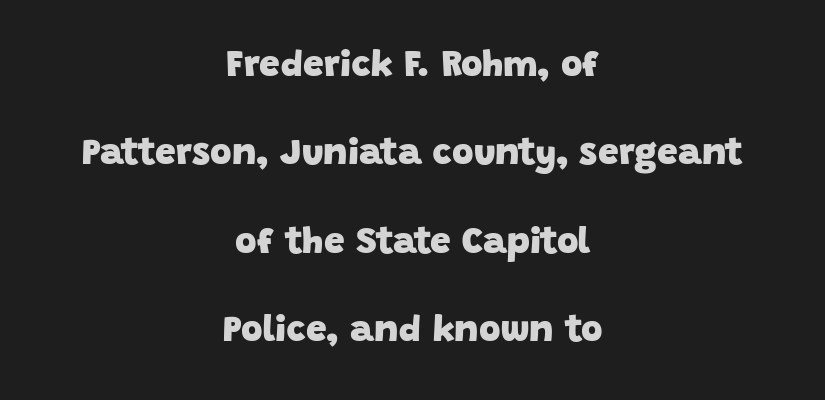
Q: Is the text bold? A: Yes.
Q: Is the typeface a serif or a sans-serif typeface? A: Sans-serif.
Q: Is the text underlined? A: No.
Q: How is the paragraph aligned? A: Centered.
Q: Is the spacing between letters normal or unusually wide? A: Normal.
Q: Is the spacing between lines tight, normal or loose? A: Loose.
Q: Width (condensed, normal, or wide)? A: Normal.
Q: Stroke contrast? A: Low.
Q: x-height? A: Large.
Q: Monospaced? A: No.
